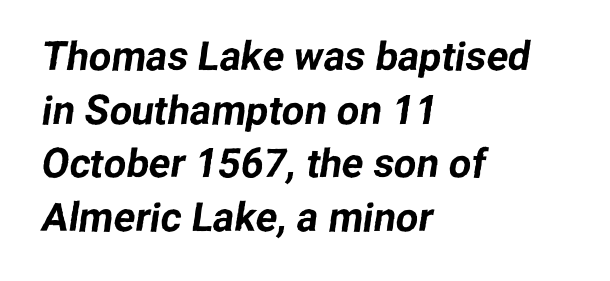
These lines stack with their left ends in a neat column. Glance below the letters and you will spot only blank space. Summary of vertical rhythm: regular, with standard interline spacing. Observe the ordinary spacing: letters are neighbours, not strangers.
